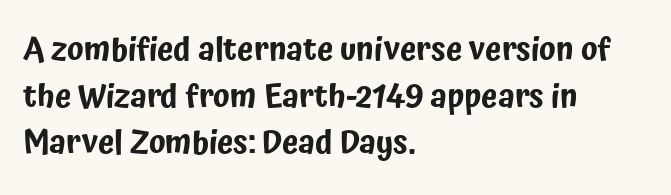
The image shows 33 px condensed sans-serif type, upright; set left-aligned, normal line spacing (1.41x), normal letter spacing, not underlined; low stroke contrast and a medium x-height.
